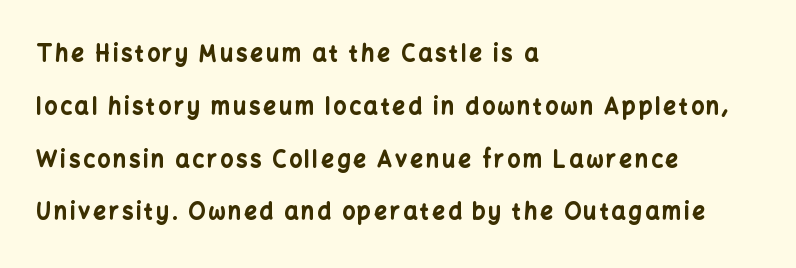
{"italic": "no", "bold": "yes", "underline": "no", "align": "left", "line_spacing": "loose", "line_spacing_ratio": 2.4, "glyph_px": 22}
